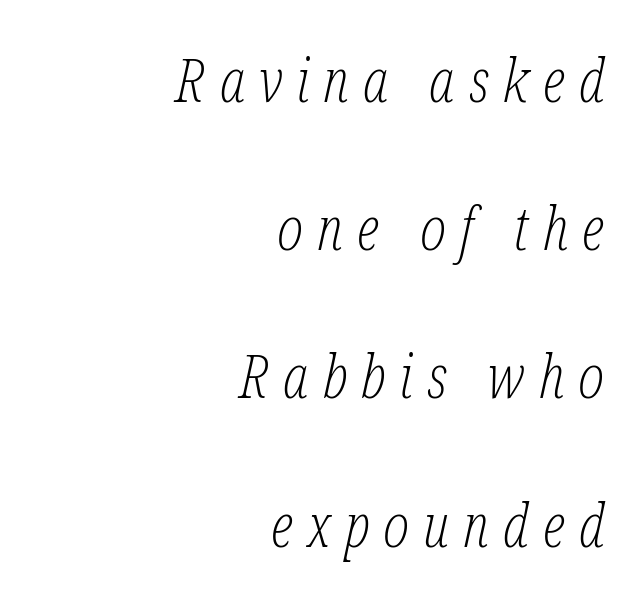
You could not count columns in this text — the font is proportionally spaced. Small tapered or slab feet sit at the stroke ends, so this counts as serif. Is the stroke heavy? The answer is a plain regular-or-lighter. Descenders are the only things crossing below the line. Words appear elongated and porous because spacing is wide.
